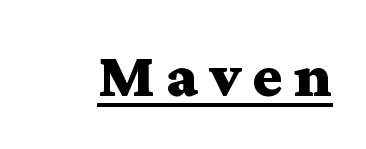
Q: Is the text bold? A: Yes.
Q: Is the text italic (slanted)? A: No, it is upright.
Q: Is the typeface a serif or a sans-serif typeface? A: Serif.
Q: Is the text underlined? A: Yes.
Q: Width (condensed, normal, or wide)? A: Wide.
Q: Stroke contrast? A: Medium.
Q: x-height? A: Medium.
Q: Monospaced? A: No.
